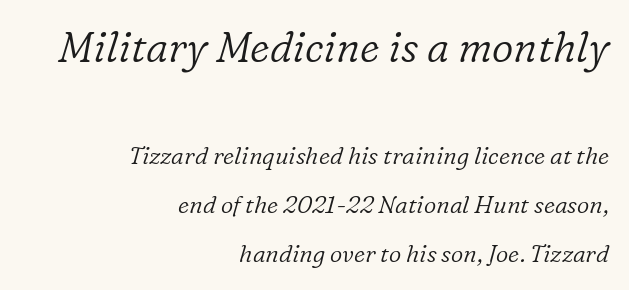
The image shows 42 px light serif type, italic (leaning right); set right-aligned, loose line spacing (2.05x), normal letter spacing, not underlined; the first (top) block is 1.75x larger; low stroke contrast and a medium x-height.
